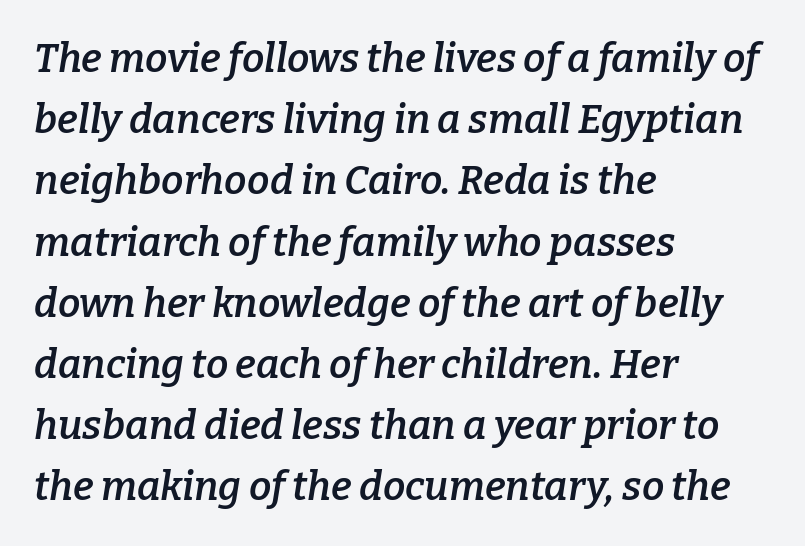
The image shows 40 px semibold serif type, italic (leaning right); set left-aligned, normal line spacing (1.53x), normal letter spacing, not underlined; low stroke contrast and a medium x-height.
